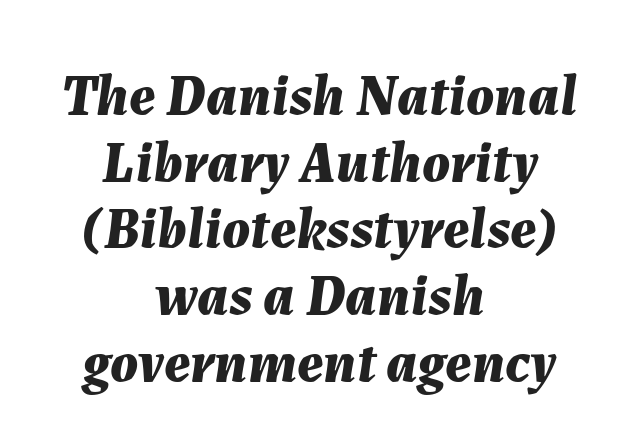
The image shows 58 px bold type, italic (leaning right); set centered, tight line spacing (1.15x), normal letter spacing, not underlined; medium stroke contrast and a medium x-height.
